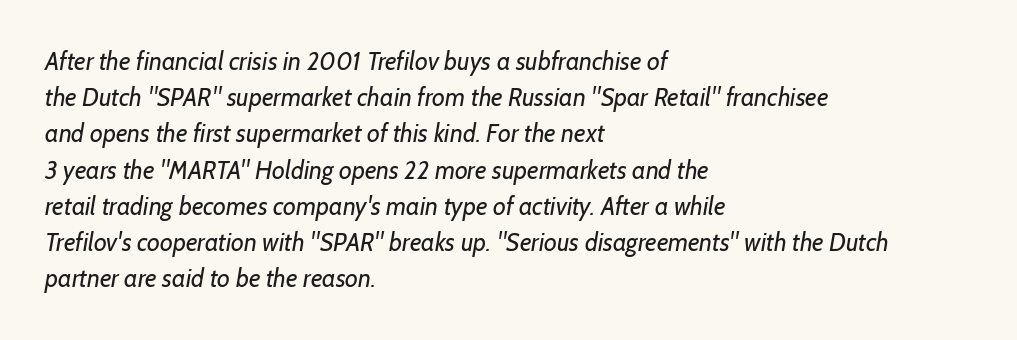
The image shows 25 px text type; set left-aligned, normal line spacing (1.45x), normal letter spacing, not underlined.
